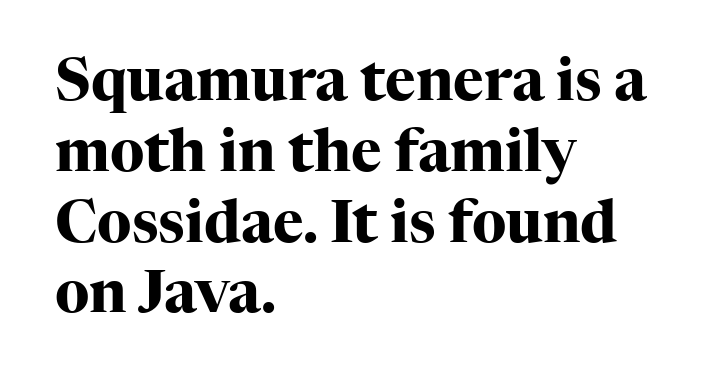
Q: Is the text bold? A: Yes.
Q: Is the text italic (slanted)? A: No, it is upright.
Q: Is the typeface a serif or a sans-serif typeface? A: Serif.
Q: Is the text underlined? A: No.
Q: How is the paragraph aligned? A: Left-aligned.
Q: Is the spacing between letters normal or unusually wide? A: Normal.
Q: Width (condensed, normal, or wide)? A: Normal.
Q: Stroke contrast? A: High.
Q: x-height? A: Medium.
Q: Monospaced? A: No.
